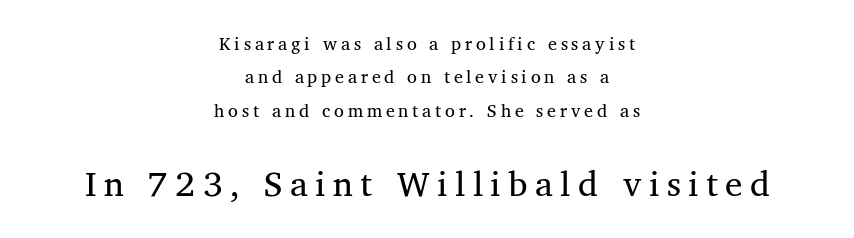
{"serif": "yes", "width": "normal", "stroke_contrast": "medium", "x_height": "medium", "monospaced": "no", "underline": "no", "align": "center", "line_spacing_ratio": 1.86, "letter_spacing": "wide", "letter_spacing_em": 0.21, "larger_block": "second", "size_ratio": 1.94, "glyph_px": 35}
